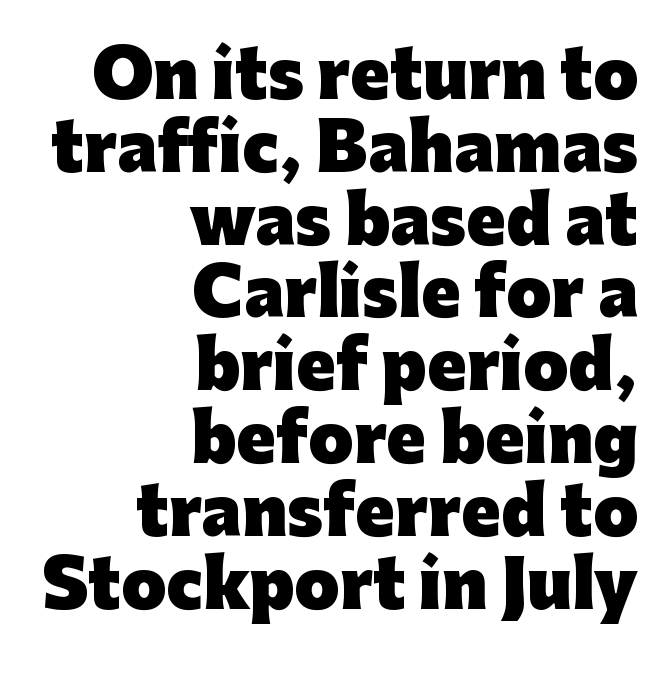
{"serif": "no", "italic": "no", "bold": "yes", "weight": "heavy", "width": "normal", "stroke_contrast": "low", "x_height": "medium", "monospaced": "no", "underline": "no", "align": "right", "line_spacing": "tight", "line_spacing_ratio": 1.12, "letter_spacing": "normal", "letter_spacing_em": 0.0, "glyph_px": 65}
